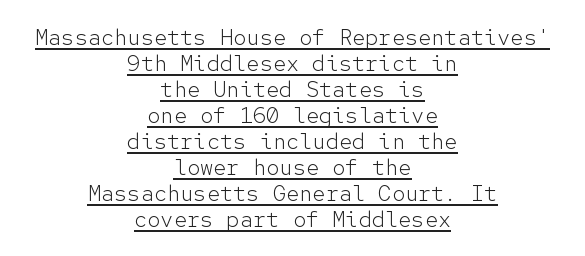
The image shows 22 px text type, upright; set centered, line spacing 1.18x, normal letter spacing, underlined.
